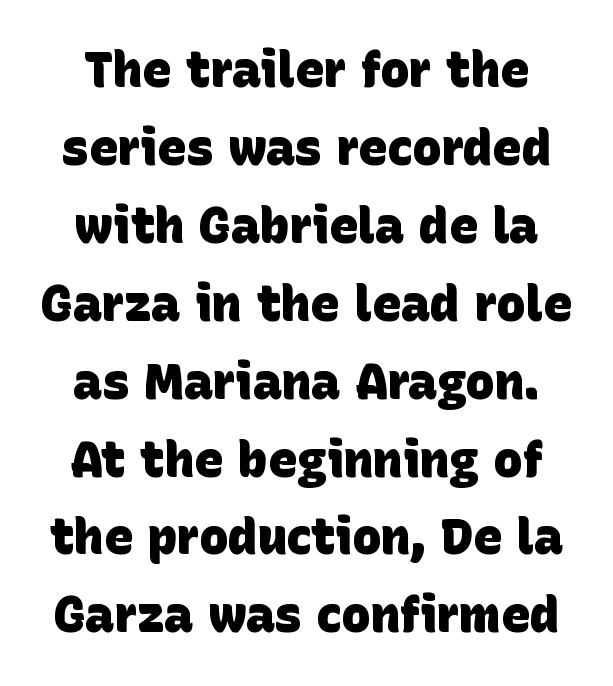
The image shows 49 px heavy sans-serif type; set normal line spacing (1.59x), normal letter spacing, not underlined; low stroke contrast and a large x-height.
